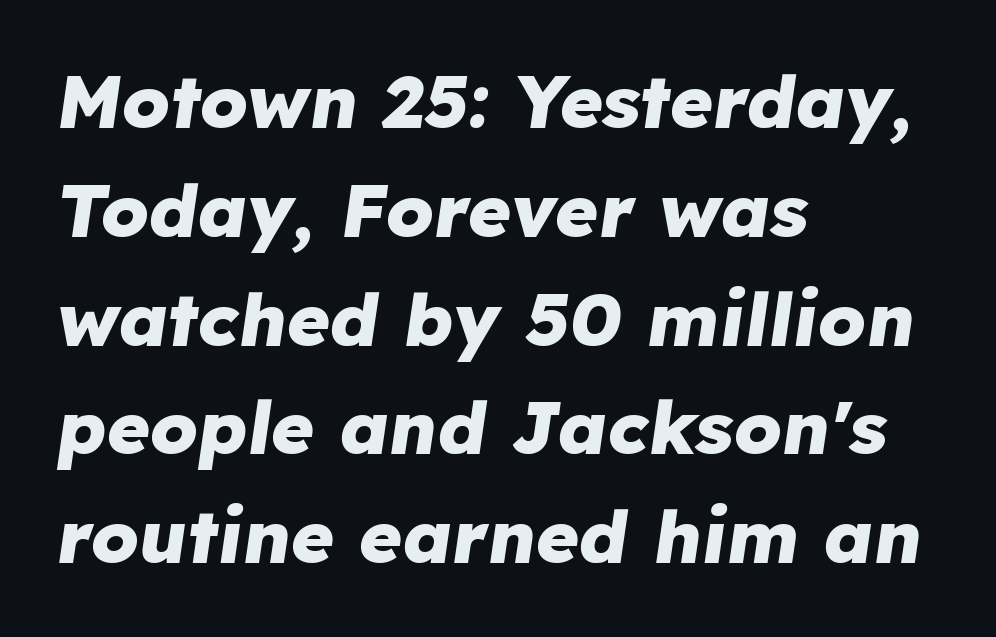
Q: Is the text bold? A: Yes.
Q: Is the text italic (slanted)? A: Yes, it leans right by about 8 degrees.
Q: Is the text underlined? A: No.
Q: How is the paragraph aligned? A: Left-aligned.
Q: Is the spacing between letters normal or unusually wide? A: Normal.
Q: Is the spacing between lines tight, normal or loose? A: Normal.
Q: Width (condensed, normal, or wide)? A: Normal.
Q: Stroke contrast? A: Low.
Q: x-height? A: Medium.
Q: Monospaced? A: No.
